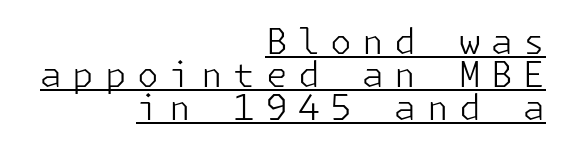
The image shows 35 px light sans-serif type, upright; set right-aligned, tight line spacing (0.95x), unusually wide letter spacing (+0.3 em), underlined; low stroke contrast and a medium x-height.
